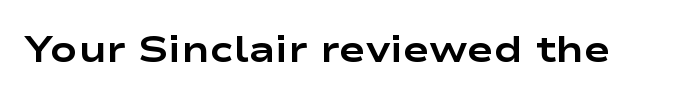
The words here are not underlined. Varying glyph widths throughout — classic text-font behaviour. You can tell it's not italic because the verticals are truly vertical. Serifs: no, the terminals of the letterforms are clean. Tracking value appears to be zero — textbook default spacing. Compared with an ordinary text face, these strokes are far heavier — a full bold.
